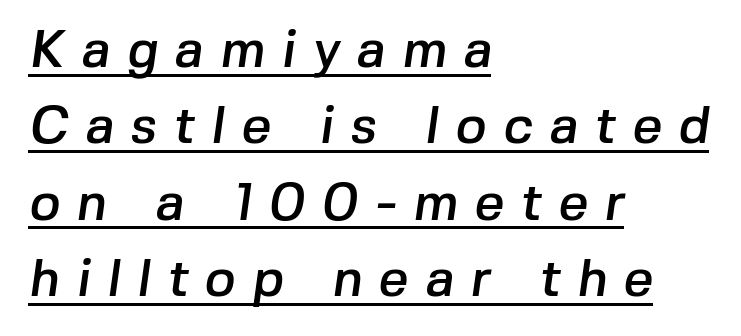
{"serif": "no", "width": "normal", "stroke_contrast": "low", "x_height": "medium", "monospaced": "no", "underline": "yes", "align": "left", "line_spacing": "normal", "line_spacing_ratio": 1.47, "letter_spacing": "wide", "letter_spacing_em": 0.32, "glyph_px": 52}
